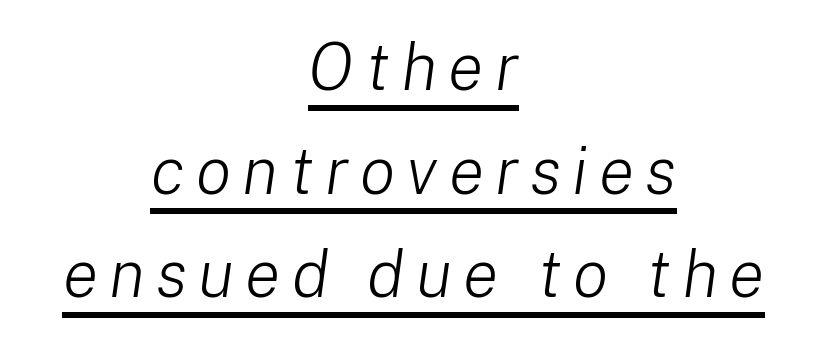
The image shows 66 px light type, italic (leaning right); set centered, normal line spacing (1.57x), underlined; low stroke contrast and a medium x-height.
